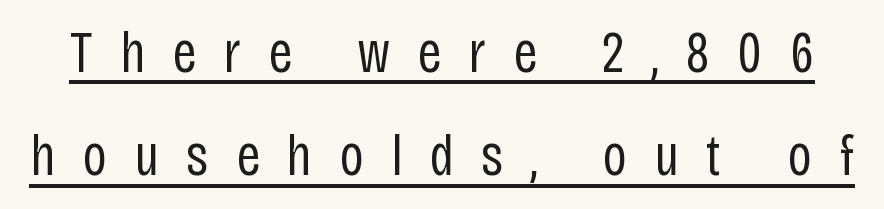
{"serif": "no", "italic": "no", "bold": "no", "weight": "regular", "width": "condensed", "stroke_contrast": "low", "x_height": "large", "monospaced": "no", "underline": "yes", "line_spacing_ratio": 1.75, "letter_spacing": "wide", "letter_spacing_em": 0.46, "glyph_px": 59}
